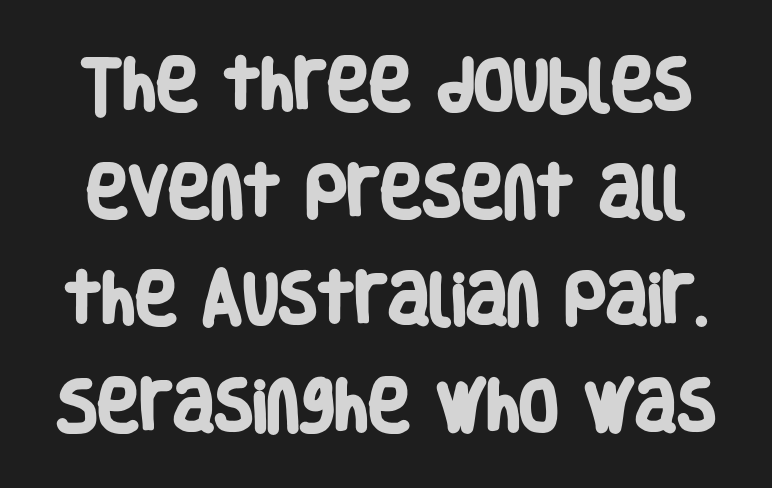
Q: Is the text bold? A: Yes.
Q: Is the typeface a serif or a sans-serif typeface? A: Sans-serif.
Q: Is the text underlined? A: No.
Q: Is the spacing between letters normal or unusually wide? A: Normal.
Q: Width (condensed, normal, or wide)? A: Condensed.
Q: Stroke contrast? A: Low.
Q: x-height? A: Large.
Q: Monospaced? A: No.
